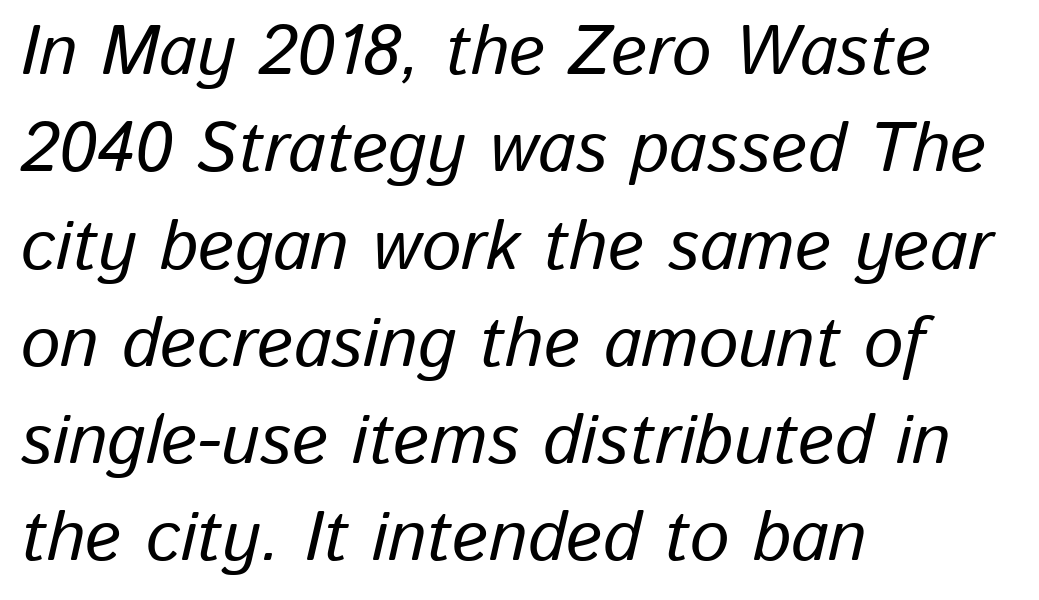
Q: Is the text italic (slanted)? A: Yes, it leans right by about 13 degrees.
Q: Is the text underlined? A: No.
Q: How is the paragraph aligned? A: Left-aligned.
Q: Is the spacing between letters normal or unusually wide? A: Normal.
Q: Is the spacing between lines tight, normal or loose? A: Normal.
Q: Width (condensed, normal, or wide)? A: Normal.
Q: Stroke contrast? A: Low.
Q: x-height? A: Medium.
Q: Monospaced? A: No.
